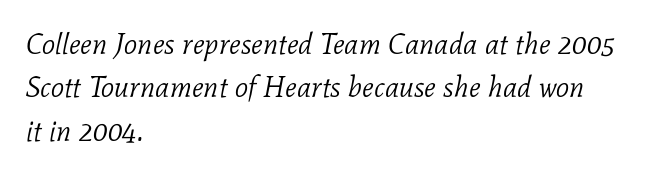
{"serif": "yes", "italic": "yes", "lean": "right", "slant_degrees": 11, "bold": "no", "weight": "light", "width": "normal", "stroke_contrast": "low", "x_height": "medium", "monospaced": "no", "underline": "no", "align": "left", "line_spacing": "normal", "line_spacing_ratio": 1.5, "letter_spacing": "normal", "letter_spacing_em": 0.0, "glyph_px": 29}
